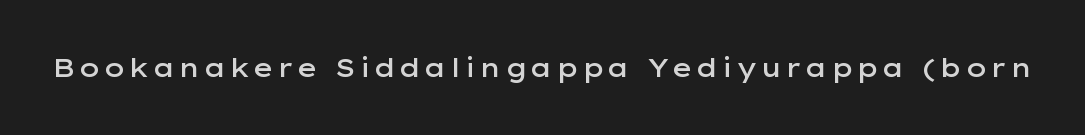
Glance below the letters and you will spot only blank space. In terms of weight, the rendering is demibold, just under bold. The font's upright variant was chosen for this text.
